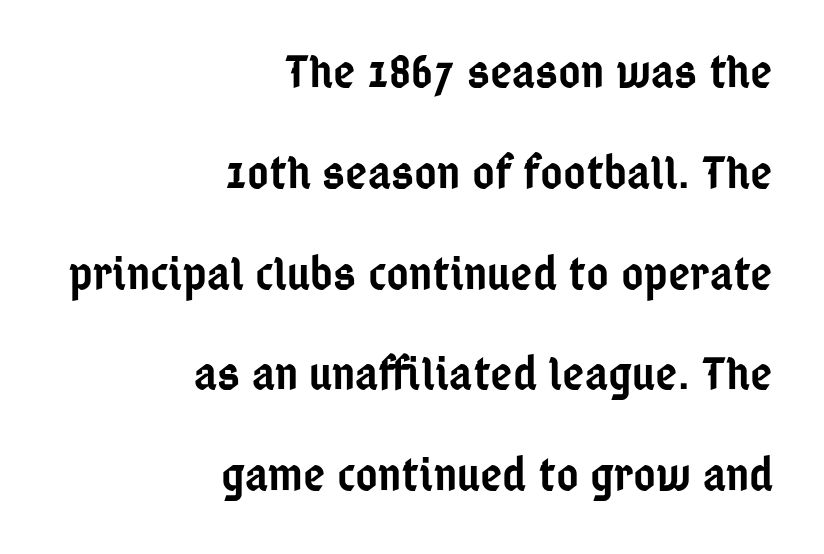
{"serif": "no", "italic": "no", "bold": "semi", "weight": "semibold", "width": "condensed", "stroke_contrast": "low", "x_height": "medium", "monospaced": "no", "underline": "no", "align": "right", "line_spacing": "loose", "line_spacing_ratio": 2.1, "letter_spacing": "normal", "letter_spacing_em": 0.0, "glyph_px": 48}
